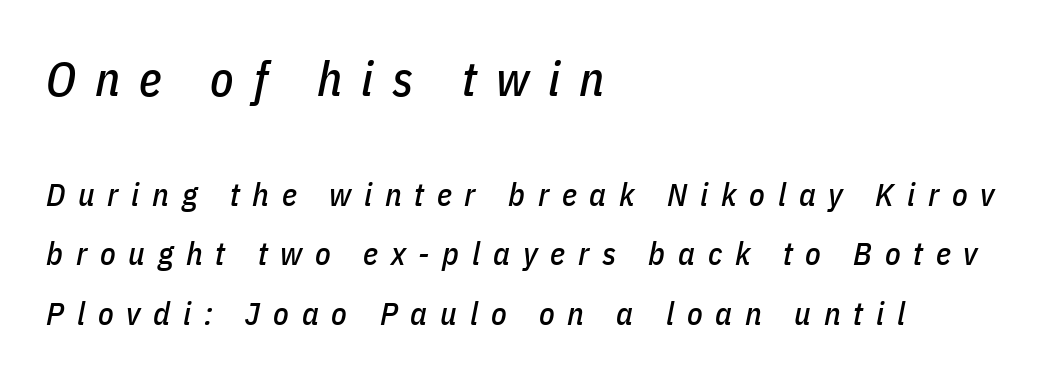
{"italic": "yes", "lean": "right", "slant_degrees": 11, "width": "condensed", "stroke_contrast": "low", "x_height": "medium", "monospaced": "no", "underline": "no", "align": "left", "line_spacing_ratio": 1.85, "letter_spacing": "wide", "letter_spacing_em": 0.4, "larger_block": "first", "size_ratio": 1.5, "glyph_px": 48}
